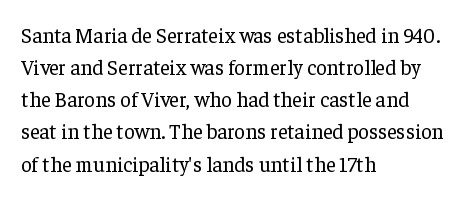
Is the block centered? No — it sits flush against the left margin. Honestly, the row spacing looks completely unremarkable. Check under the words: just untouched page. Ascenders rise straight up at ninety degrees. Nobody touched the tracking dial on this one.
